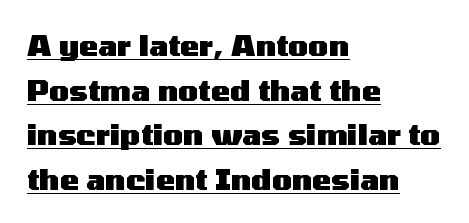
Q: Is the text bold? A: Yes.
Q: Is the text italic (slanted)? A: No, it is upright.
Q: Is the typeface a serif or a sans-serif typeface? A: Sans-serif.
Q: Is the text underlined? A: Yes.
Q: How is the paragraph aligned? A: Left-aligned.
Q: Is the spacing between letters normal or unusually wide? A: Normal.
Q: Is the spacing between lines tight, normal or loose? A: Normal.
Q: Width (condensed, normal, or wide)? A: Wide.
Q: Stroke contrast? A: Medium.
Q: x-height? A: Medium.
Q: Monospaced? A: No.
